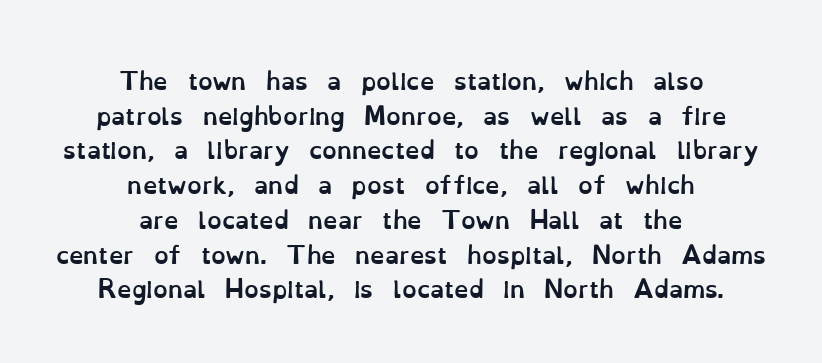
{"italic": "no", "bold": "yes", "underline": "no", "align": "center", "line_spacing": "normal", "line_spacing_ratio": 1.51, "letter_spacing": "normal", "letter_spacing_em": 0.0, "glyph_px": 23}
